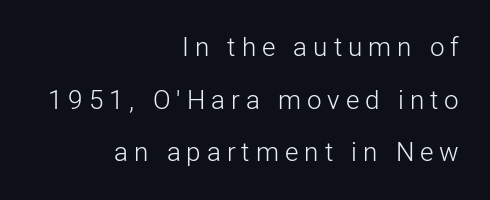
{"italic": "no", "bold": "no", "underline": "no", "align": "right", "line_spacing": "loose", "line_spacing_ratio": 2.02, "letter_spacing": "wide", "letter_spacing_em": 0.23, "glyph_px": 26}
